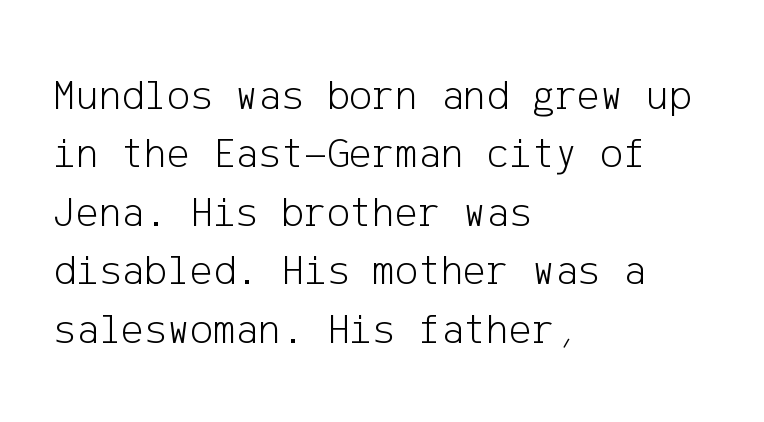
The image shows 43 px light sans-serif type, upright; set left-aligned, normal line spacing (1.36x), normal letter spacing, not underlined; low stroke contrast and a medium x-height.
